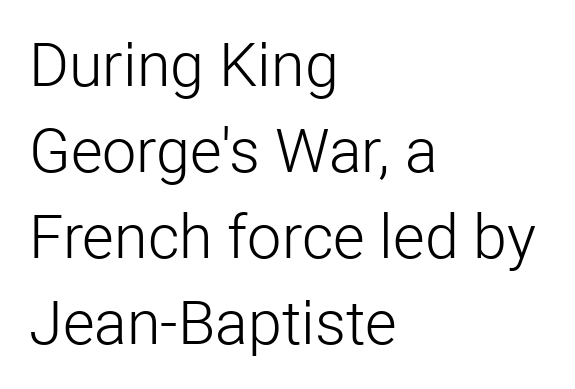
Q: Is the text bold? A: No.
Q: Is the text italic (slanted)? A: No, it is upright.
Q: Is the typeface a serif or a sans-serif typeface? A: Sans-serif.
Q: Is the text underlined? A: No.
Q: How is the paragraph aligned? A: Left-aligned.
Q: Is the spacing between letters normal or unusually wide? A: Normal.
Q: Is the spacing between lines tight, normal or loose? A: Normal.
Q: Width (condensed, normal, or wide)? A: Normal.
Q: Stroke contrast? A: Low.
Q: x-height? A: Medium.
Q: Monospaced? A: No.
